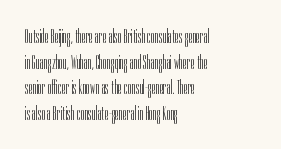
{"italic": "no", "bold": "no", "underline": "no", "align": "left", "line_spacing": "normal", "line_spacing_ratio": 1.28, "letter_spacing": "normal", "letter_spacing_em": 0.0, "glyph_px": 20}
